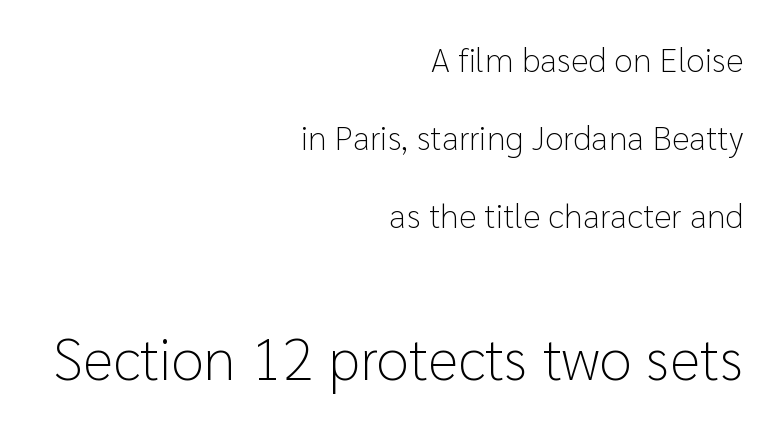
Block two is the big one; block one sits smaller above it. The font family rendered here belongs to the sans-serif group. Letters have the restrained weight of plain body copy at most. The gap between lines stays unmarked. The rendering anchors every line to the right-hand side. No italicization has been applied; the sample stays upright.
